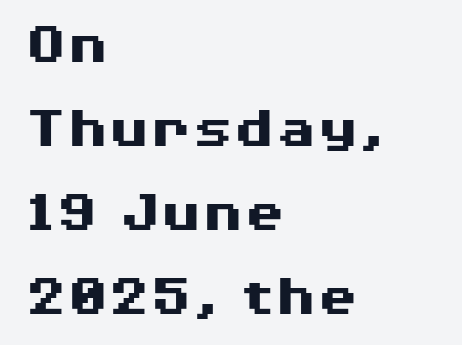
{"serif": "no", "italic": "no", "bold": "yes", "weight": "heavy", "width": "wide", "stroke_contrast": "medium", "x_height": "medium", "monospaced": "no", "underline": "no", "align": "left", "line_spacing": "normal", "line_spacing_ratio": 1.4, "letter_spacing": "normal", "letter_spacing_em": 0.0, "glyph_px": 60}
